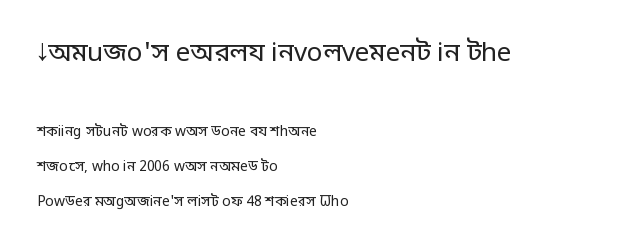
{"italic": "no", "bold": "no", "underline": "no", "align": "left", "line_spacing": "loose", "line_spacing_ratio": 2.5, "letter_spacing": "normal", "letter_spacing_em": 0.0, "larger_block": "first", "size_ratio": 1.86, "glyph_px": 26}
